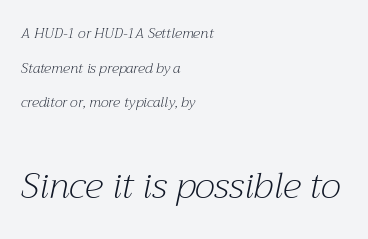
Compared with a centered layout, this one pins lines to the left instead. How are the letters spaced? Ordinarily, with no added tracking. The block of text is sparse from top to bottom, with ample space between rows. Reading top to bottom, the characters get bigger at the block break. Weight: not bold — regular or lighter. Descender tails drop into unmarked territory.
